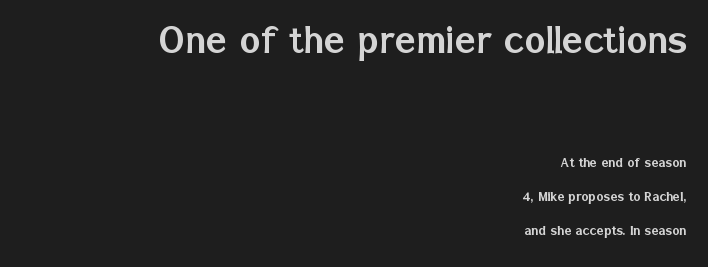
The image shows 44 px sans-serif type, upright; set right-aligned, loose line spacing (2.25x), normal letter spacing, not underlined; the first (top) block is 2.93x larger; low stroke contrast and a medium x-height.
